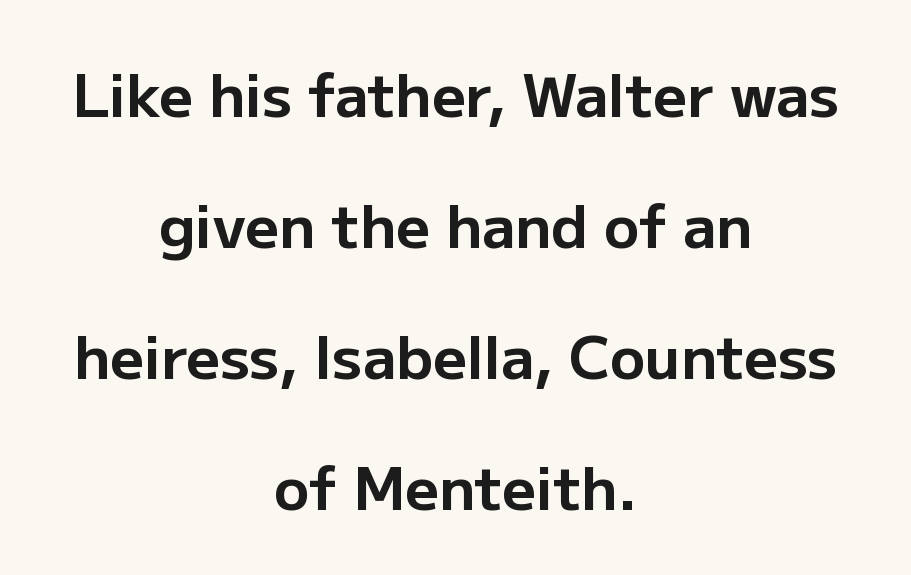
You could not count columns in this text — the font is proportionally spaced. The face used here is rendered with its standard letterfit. Vertical spacing — loose. Ascenders rise straight up at ninety degrees. The font family rendered here belongs to the sans-serif group.
